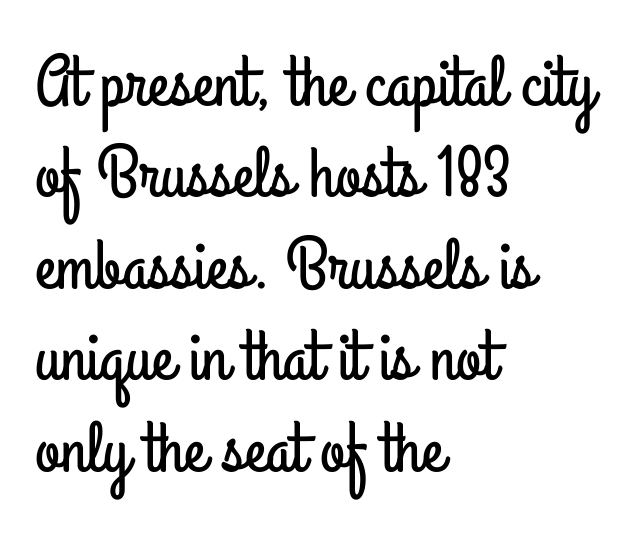
Q: Is the text italic (slanted)? A: No, it is upright.
Q: Is the typeface a serif or a sans-serif typeface? A: Sans-serif.
Q: Is the text underlined? A: No.
Q: How is the paragraph aligned? A: Left-aligned.
Q: Is the spacing between letters normal or unusually wide? A: Normal.
Q: Is the spacing between lines tight, normal or loose? A: Normal.
Q: Width (condensed, normal, or wide)? A: Condensed.
Q: Stroke contrast? A: Low.
Q: x-height? A: Small.
Q: Monospaced? A: No.
